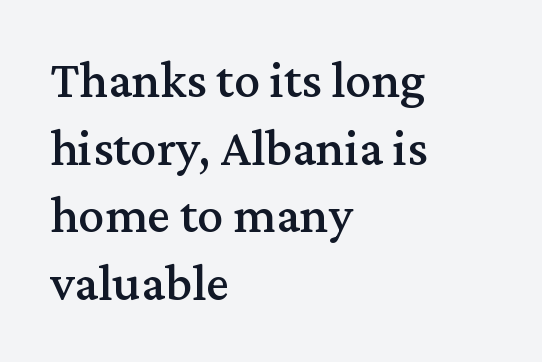
{"serif": "yes", "italic": "no", "width": "normal", "stroke_contrast": "medium", "x_height": "medium", "monospaced": "no", "underline": "no", "align": "left", "line_spacing": "normal", "line_spacing_ratio": 1.3, "letter_spacing": "normal", "letter_spacing_em": 0.0, "glyph_px": 52}
